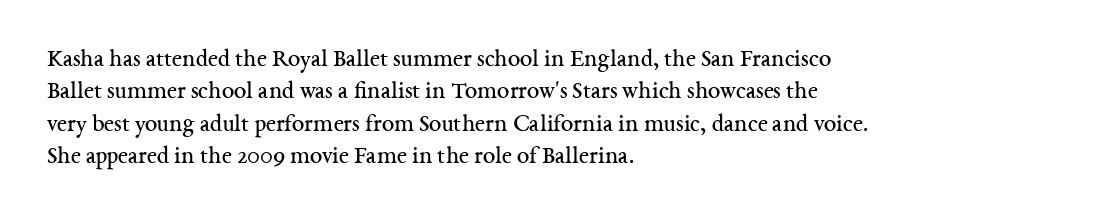
Q: Is the text bold? A: No.
Q: Is the text italic (slanted)? A: No, it is upright.
Q: Is the text underlined? A: No.
Q: How is the paragraph aligned? A: Left-aligned.
Q: Is the spacing between letters normal or unusually wide? A: Normal.
Q: Is the spacing between lines tight, normal or loose? A: Normal.
